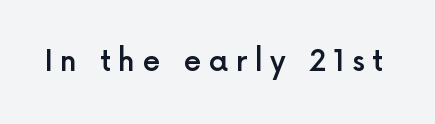
The image shows 29 px semibold sans-serif type, upright; set unusually wide letter spacing (+0.25 em), not underlined; a medium x-height.
